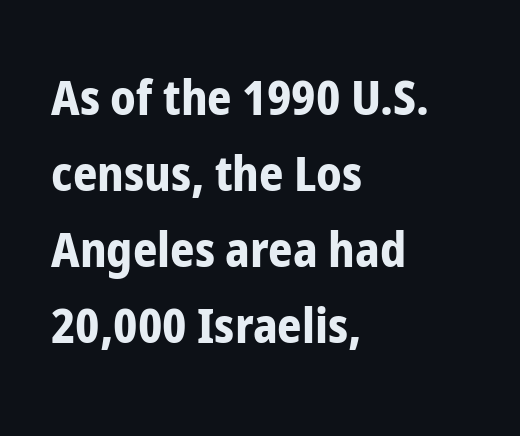
Q: Is the text bold? A: Yes.
Q: Is the text italic (slanted)? A: No, it is upright.
Q: Is the typeface a serif or a sans-serif typeface? A: Sans-serif.
Q: Is the text underlined? A: No.
Q: How is the paragraph aligned? A: Left-aligned.
Q: Is the spacing between letters normal or unusually wide? A: Normal.
Q: Is the spacing between lines tight, normal or loose? A: Normal.
Q: Width (condensed, normal, or wide)? A: Condensed.
Q: Stroke contrast? A: Low.
Q: x-height? A: Medium.
Q: Monospaced? A: No.
